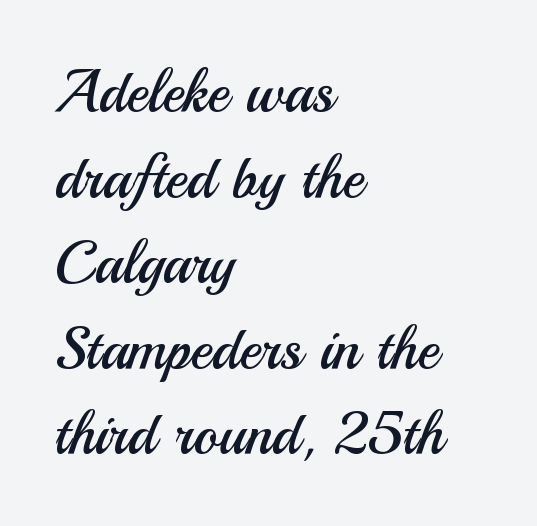
The image shows 59 px regular-weight sans-serif type; set left-aligned, normal line spacing (1.45x), normal letter spacing, not underlined; medium stroke contrast and a small x-height.
